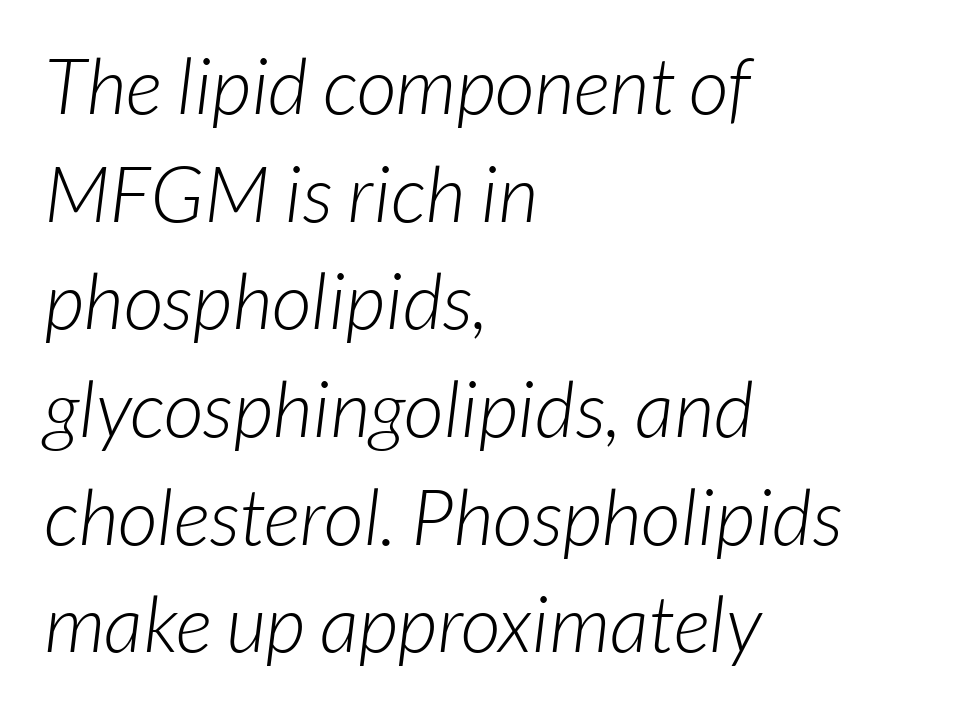
The image shows 78 px light sans-serif type; set left-aligned, normal line spacing (1.38x), normal letter spacing, not underlined; low stroke contrast and a medium x-height.
